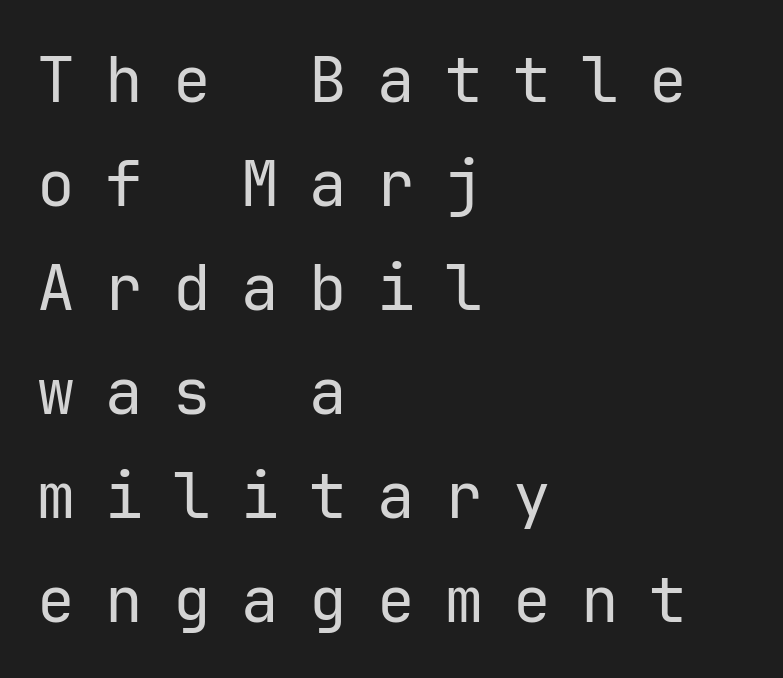
{"serif": "no", "italic": "no", "bold": "no", "weight": "regular", "width": "normal", "stroke_contrast": "low", "x_height": "medium", "monospaced": "yes", "underline": "no", "align": "left", "line_spacing": "normal", "line_spacing_ratio": 1.65, "letter_spacing": "wide", "letter_spacing_em": 0.48, "glyph_px": 63}
